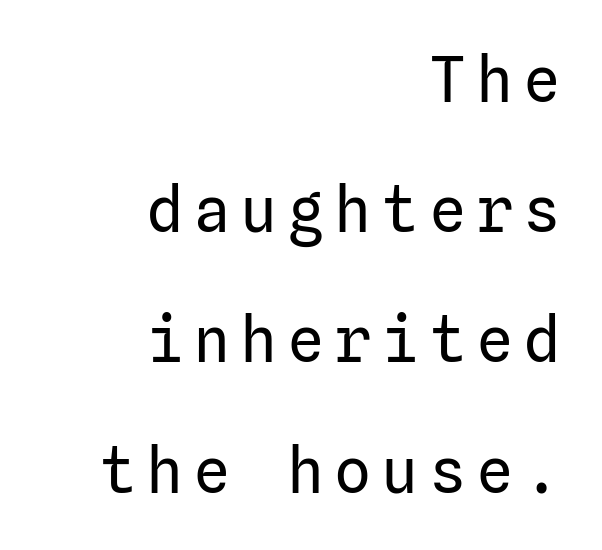
{"serif": "no", "italic": "no", "bold": "no", "weight": "regular", "width": "normal", "stroke_contrast": "low", "x_height": "medium", "underline": "no", "align": "right", "line_spacing": "loose", "line_spacing_ratio": 2.1, "glyph_px": 62}
